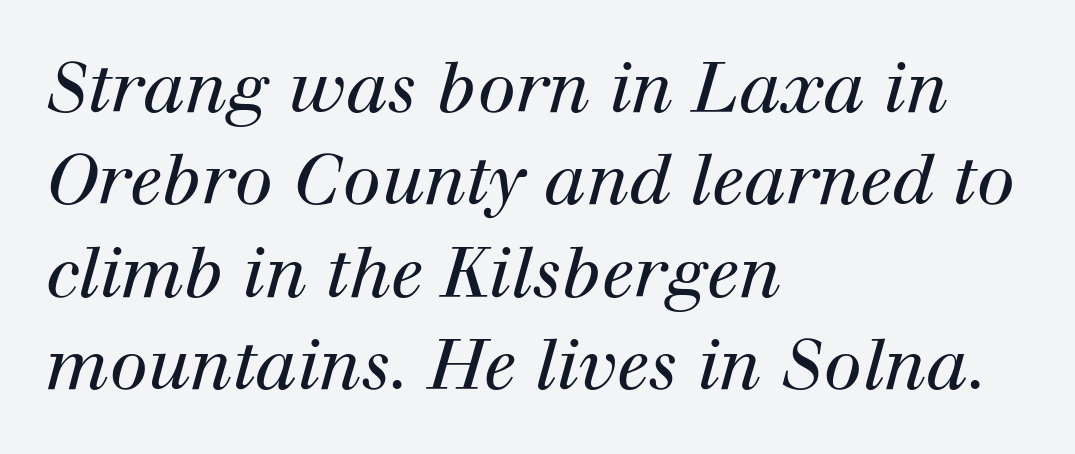
The image shows 69 px regular-weight serif type, italic (leaning right); set left-aligned, normal line spacing (1.34x), normal letter spacing, not underlined; high stroke contrast and a medium x-height.
